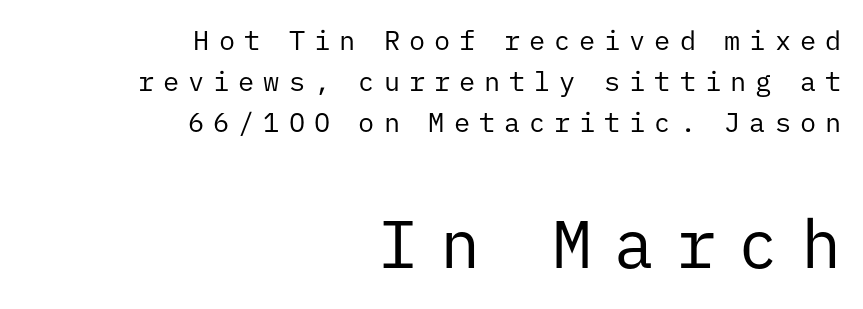
Q: Is the text bold? A: No.
Q: Is the text italic (slanted)? A: No, it is upright.
Q: Is the typeface a serif or a sans-serif typeface? A: Sans-serif.
Q: Is the text underlined? A: No.
Q: How is the paragraph aligned? A: Right-aligned.
Q: Is the spacing between letters normal or unusually wide? A: Unusually wide.
Q: Is the spacing between lines tight, normal or loose? A: Normal.
Q: Which block of text is set in a larger size, the first (top) or the second (bottom)? A: The second (bottom) one.
Q: Width (condensed, normal, or wide)? A: Normal.
Q: Stroke contrast? A: Low.
Q: x-height? A: Medium.
Q: Monospaced? A: Yes.
